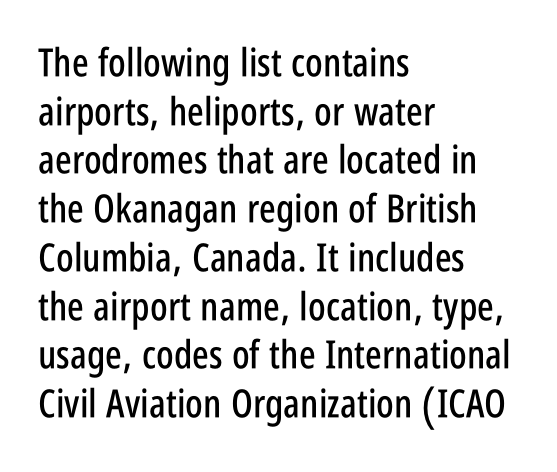
The image shows 39 px condensed sans-serif type, upright; set left-aligned, normal line spacing (1.25x), normal letter spacing, not underlined; low stroke contrast and a large x-height.
